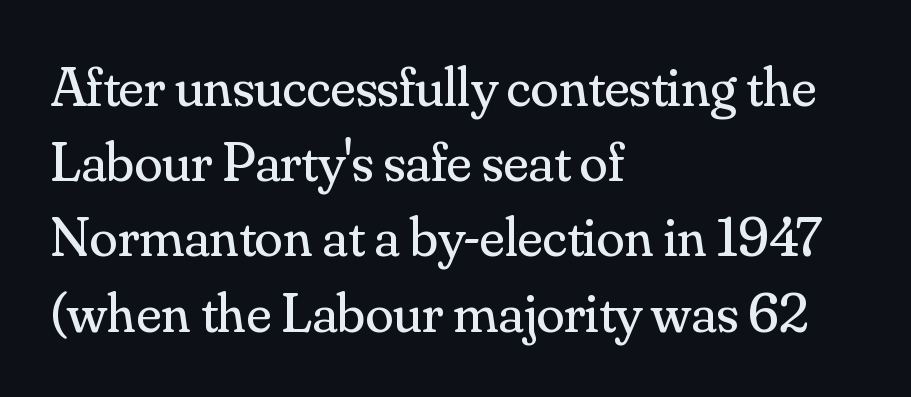
{"serif": "yes", "italic": "no", "bold": "no", "weight": "regular", "width": "normal", "stroke_contrast": "medium", "x_height": "small", "monospaced": "no", "underline": "no", "align": "left", "line_spacing": "normal", "line_spacing_ratio": 1.32, "letter_spacing": "normal", "letter_spacing_em": 0.0, "glyph_px": 57}
